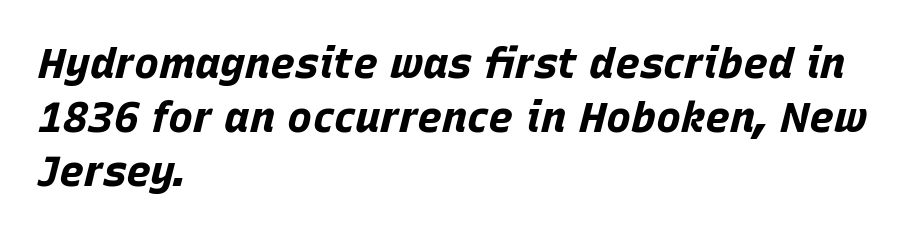
{"italic": "yes", "lean": "right", "slant_degrees": 15, "bold": "yes", "weight": "bold", "width": "normal", "stroke_contrast": "low", "x_height": "large", "monospaced": "no", "underline": "no", "align": "left", "line_spacing": "normal", "line_spacing_ratio": 1.28, "letter_spacing": "normal", "letter_spacing_em": 0.0, "glyph_px": 42}
